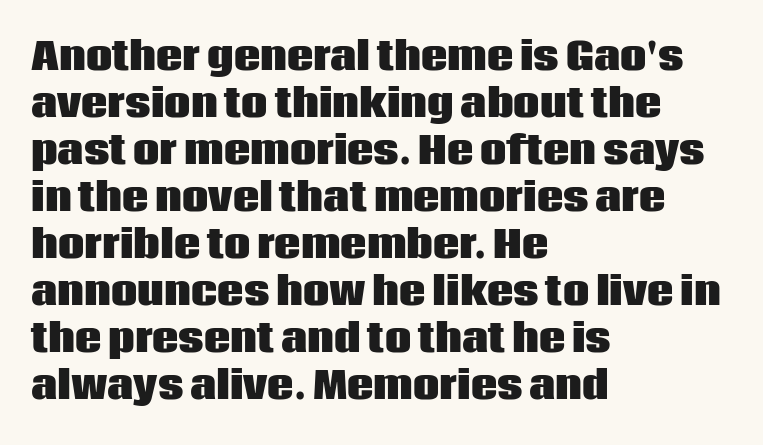
Q: Is the text bold? A: Yes.
Q: Is the text italic (slanted)? A: No, it is upright.
Q: Is the typeface a serif or a sans-serif typeface? A: Sans-serif.
Q: Is the text underlined? A: No.
Q: How is the paragraph aligned? A: Left-aligned.
Q: Is the spacing between letters normal or unusually wide? A: Normal.
Q: Is the spacing between lines tight, normal or loose? A: Normal.
Q: Width (condensed, normal, or wide)? A: Normal.
Q: Stroke contrast? A: Low.
Q: x-height? A: Large.
Q: Monospaced? A: No.
